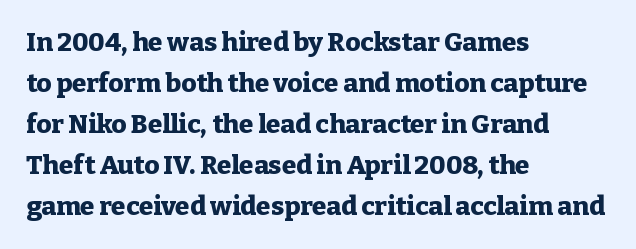
Standard letterfit; no display-style spreading of the glyphs. Compared with typical paragraphs, the rows here are spaced about the same. A bare baseline throughout the passage. Every stem runs plumb, perpendicular to the baseline. The typesetter chose a ragged-right arrangement here. The font is running at its bold setting.
